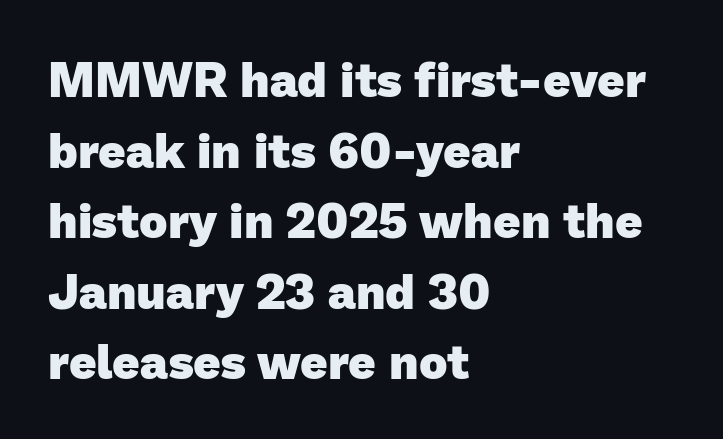
Caption: standard tracking, unaltered. Casual observation: everything's shoved over to the left. You could not count columns in this text — the font is proportionally spaced. Bare-footed words on every line.
